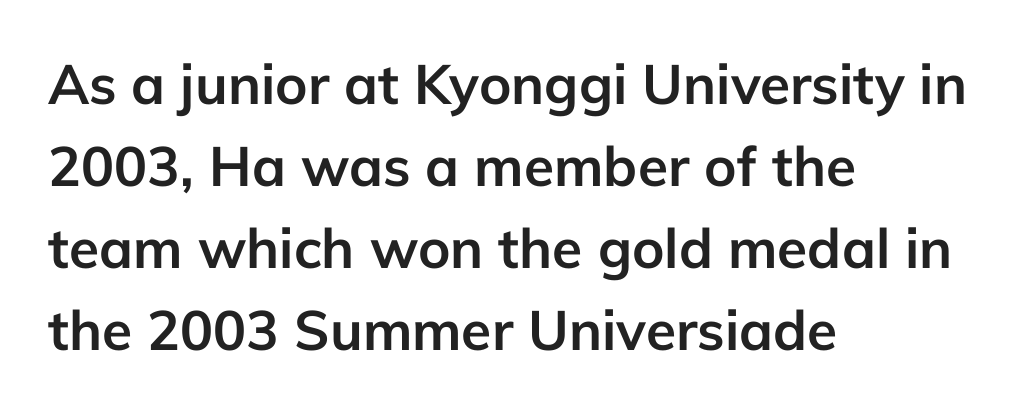
This rendering features lettering with no underline. The text block is weighted toward the left margin, trailing off unevenly rightward. The lettering holds an erect, upright posture throughout. Character widths vary here, with narrow letters taking less room than wide ones. Interline gaps are of average width in this sample. Strong, thick strokes mark this as bold type.
